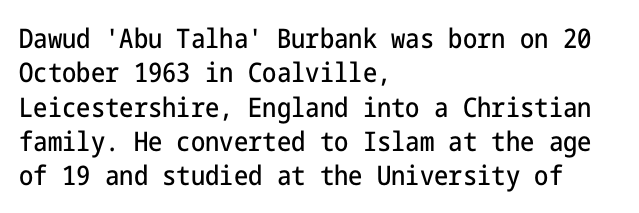
Q: Is the text italic (slanted)? A: No, it is upright.
Q: Is the text underlined? A: No.
Q: How is the paragraph aligned? A: Left-aligned.
Q: Is the spacing between letters normal or unusually wide? A: Normal.
Q: Is the spacing between lines tight, normal or loose? A: Normal.
